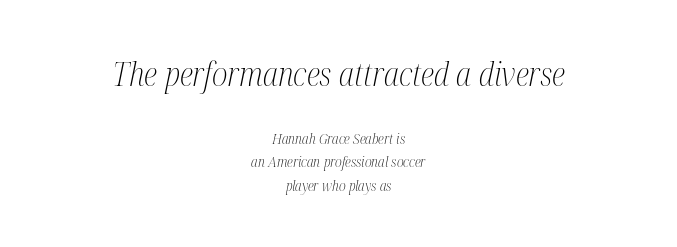
{"serif": "yes", "italic": "yes", "lean": "right", "slant_degrees": 12, "bold": "no", "weight": "light", "width": "condensed", "stroke_contrast": "medium", "x_height": "medium", "monospaced": "no", "underline": "no", "align": "center", "line_spacing": "normal", "line_spacing_ratio": 1.65, "letter_spacing": "normal", "letter_spacing_em": 0.0, "larger_block": "first", "size_ratio": 2.29, "glyph_px": 32}
